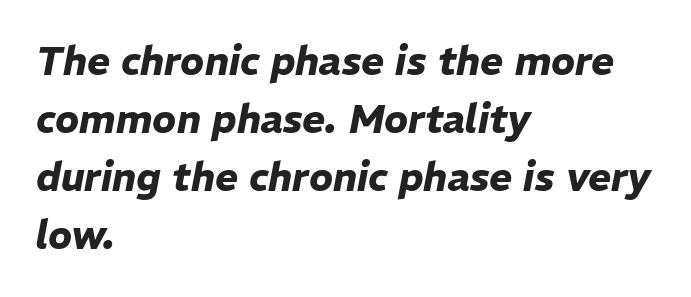
Q: Is the text bold? A: Yes.
Q: Is the text italic (slanted)? A: Yes, it leans right by about 11 degrees.
Q: Is the text underlined? A: No.
Q: How is the paragraph aligned? A: Left-aligned.
Q: Is the spacing between letters normal or unusually wide? A: Normal.
Q: Is the spacing between lines tight, normal or loose? A: Normal.
Q: Width (condensed, normal, or wide)? A: Normal.
Q: Stroke contrast? A: Low.
Q: x-height? A: Medium.
Q: Monospaced? A: No.
